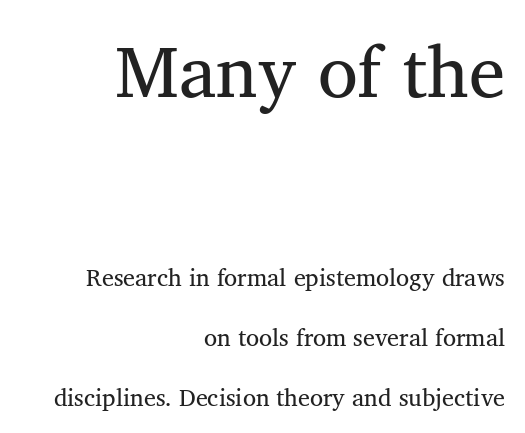
The face used here is seriffed, in the tradition of book romans. Note the varied advance widths — an 'i' is clearly narrower than an 'm'. The glyphs are unaccompanied by any horizontal stroke below them. What's the leading like? Stretched, with rows far apart. Typeset ragged left — the right edge is the straight one. This layout puts the oversized block above and the modest block below.
